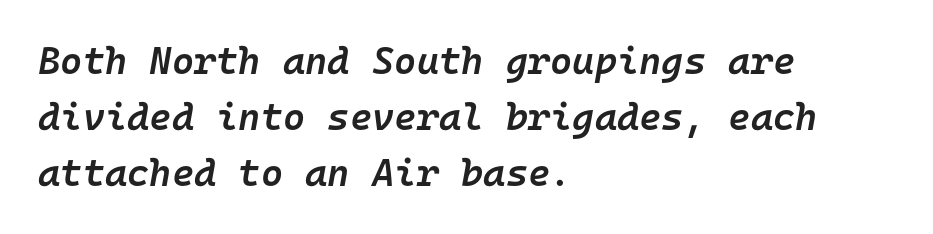
The lettering tilts uniformly, giving the passage an italic look. Default kerning and tracking; the words read as compact shapes. The words here are not underlined. The typesetting leans somewhat heavy: a semibold.
